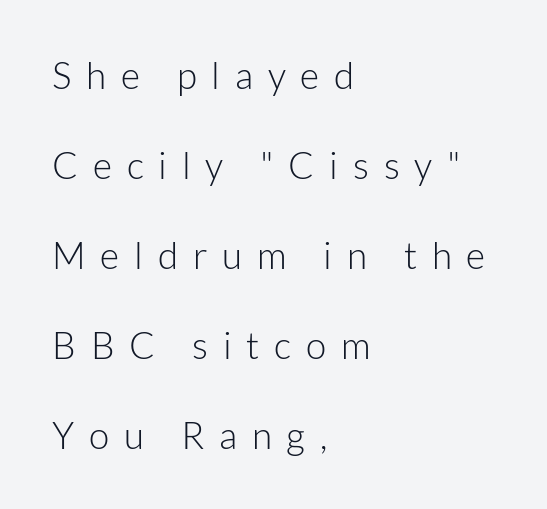
{"serif": "no", "italic": "no", "bold": "no", "weight": "light", "width": "normal", "stroke_contrast": "low", "x_height": "medium", "monospaced": "no", "underline": "no", "align": "left", "line_spacing": "loose", "line_spacing_ratio": 2.43, "letter_spacing": "wide", "letter_spacing_em": 0.4, "glyph_px": 37}
